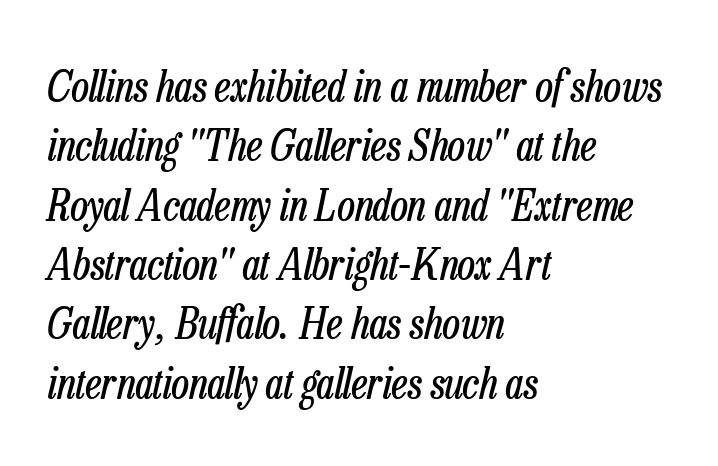
Q: Is the text bold? A: No.
Q: Is the text italic (slanted)? A: Yes, it leans right by about 13 degrees.
Q: Is the text underlined? A: No.
Q: How is the paragraph aligned? A: Left-aligned.
Q: Is the spacing between letters normal or unusually wide? A: Normal.
Q: Is the spacing between lines tight, normal or loose? A: Normal.
Q: Width (condensed, normal, or wide)? A: Condensed.
Q: Stroke contrast? A: Low.
Q: x-height? A: Medium.
Q: Monospaced? A: No.
